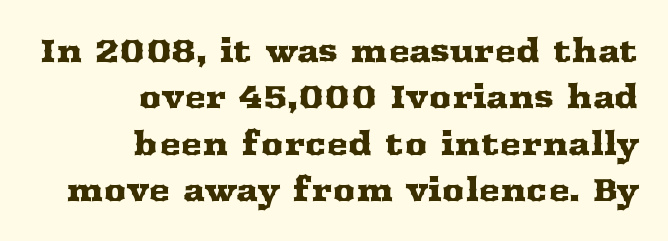
Line spacing here is normal. A flush-right, rag-left setting is used for this passage. The string is rendered with underlining switched off. When letters stand straight like this, we call the style roman or upright. Nobody touched the tracking dial on this one. Old-style or modern, the face here clearly has serifs.
